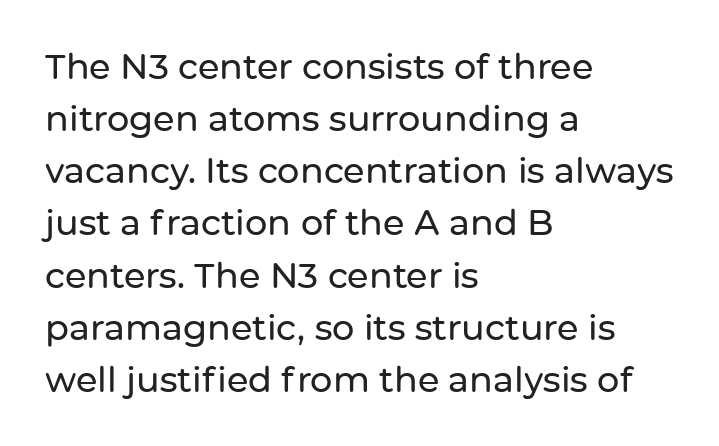
Between one letter and the next there's only the usual sliver of space. If you drew a ruler down the left edge, every line would touch it. Is there any slant? The stems are plumb. In terms of letterform style, serifs are entirely absent.
